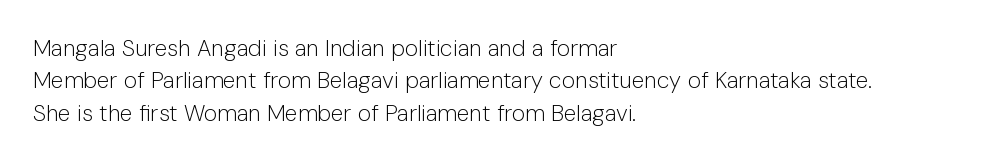
{"italic": "no", "bold": "no", "underline": "no", "align": "left", "line_spacing": "normal", "line_spacing_ratio": 1.41, "letter_spacing": "normal", "letter_spacing_em": 0.0, "glyph_px": 23}
